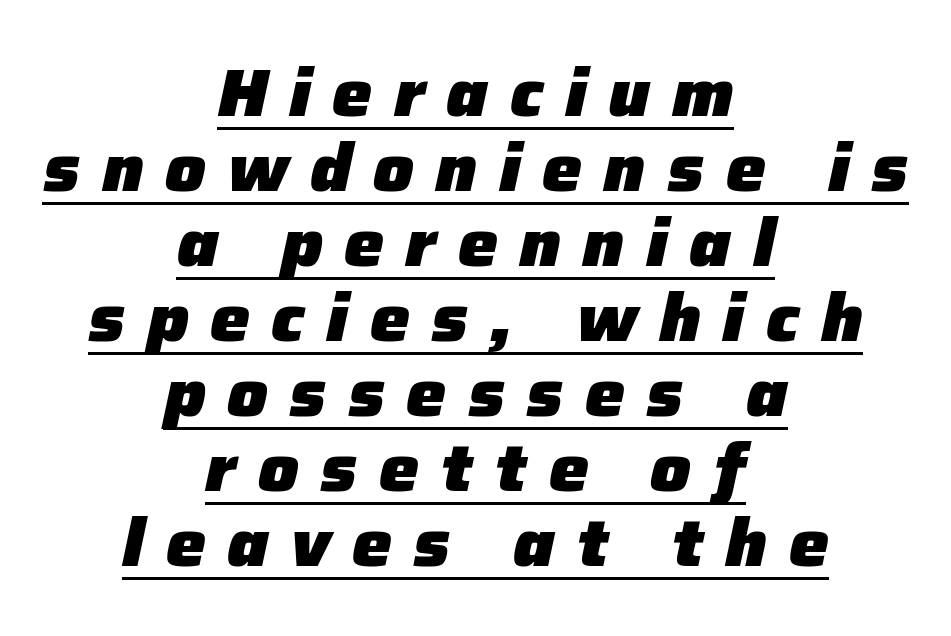
Thick stems and heavy bowls — unmistakably bold. A student would call this center alignment; a typographer would say set centered. Horizontal bands of white between lines are thin slivers. Does extra space separate the letters? Yes, quite a lot of it. Varying glyph widths throughout — classic text-font behaviour.
